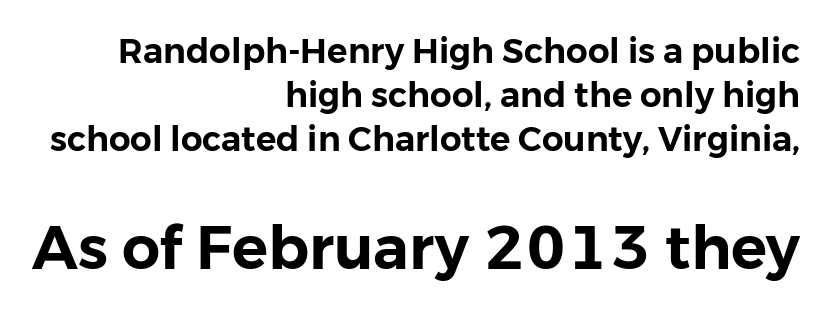
{"serif": "no", "italic": "no", "width": "normal", "stroke_contrast": "low", "x_height": "medium", "monospaced": "no", "underline": "no", "align": "right", "line_spacing": "normal", "line_spacing_ratio": 1.29, "letter_spacing": "normal", "letter_spacing_em": 0.0, "larger_block": "second", "size_ratio": 1.76, "glyph_px": 60}
